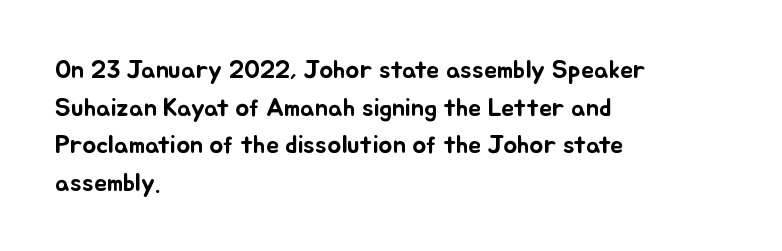
Q: Is the text italic (slanted)? A: No, it is upright.
Q: Is the text underlined? A: No.
Q: How is the paragraph aligned? A: Left-aligned.
Q: Is the spacing between letters normal or unusually wide? A: Normal.
Q: Is the spacing between lines tight, normal or loose? A: Normal.
